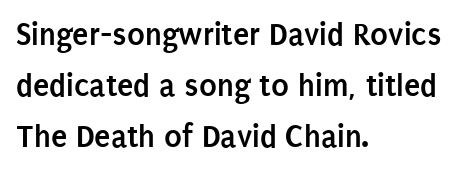
The letters advance in unequal steps, a hallmark of proportional type. Quick note: interline space is typical. In CSS terms this would be text-align: left. Decoration check: the copy has no underline.
